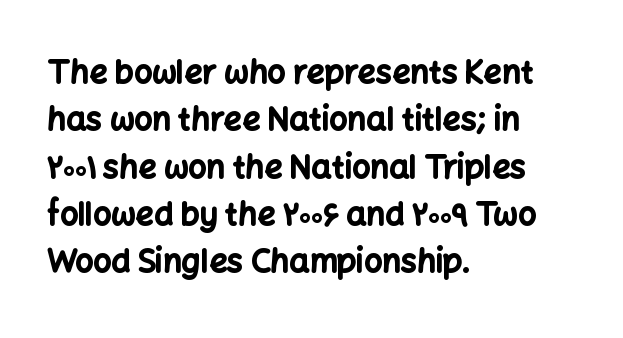
The passage shown is emphatically bold. Spacing between characters is what you'd get straight out of the box. Honestly, the row spacing looks completely unremarkable. No italicization has been applied; the sample stays upright.
